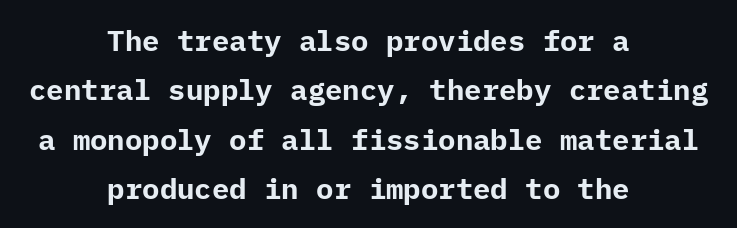
Q: Is the text bold? A: Yes.
Q: Is the text italic (slanted)? A: No, it is upright.
Q: Is the typeface a serif or a sans-serif typeface? A: Sans-serif.
Q: Is the text underlined? A: No.
Q: How is the paragraph aligned? A: Centered.
Q: Is the spacing between letters normal or unusually wide? A: Normal.
Q: Is the spacing between lines tight, normal or loose? A: Normal.
Q: Width (condensed, normal, or wide)? A: Normal.
Q: Stroke contrast? A: Low.
Q: x-height? A: Medium.
